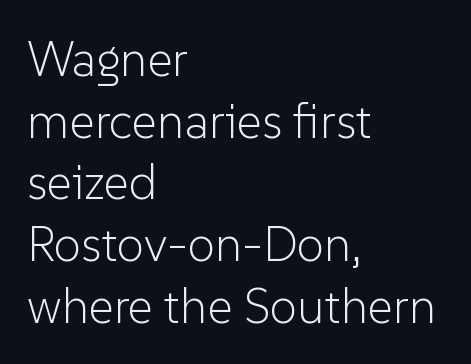
Q: Is the text bold? A: No.
Q: Is the text italic (slanted)? A: No, it is upright.
Q: Is the typeface a serif or a sans-serif typeface? A: Sans-serif.
Q: Is the text underlined? A: No.
Q: How is the paragraph aligned? A: Left-aligned.
Q: Is the spacing between letters normal or unusually wide? A: Normal.
Q: Is the spacing between lines tight, normal or loose? A: Normal.
Q: Width (condensed, normal, or wide)? A: Normal.
Q: Stroke contrast? A: Low.
Q: x-height? A: Medium.
Q: Monospaced? A: No.
